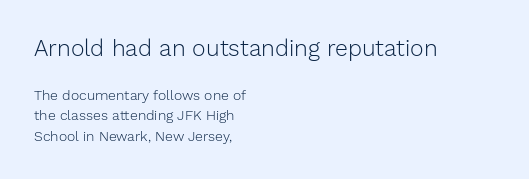
{"italic": "no", "bold": "no", "underline": "no", "align": "left", "line_spacing": "normal", "line_spacing_ratio": 1.46, "letter_spacing": "normal", "letter_spacing_em": 0.0, "larger_block": "first", "size_ratio": 1.64, "glyph_px": 23}
